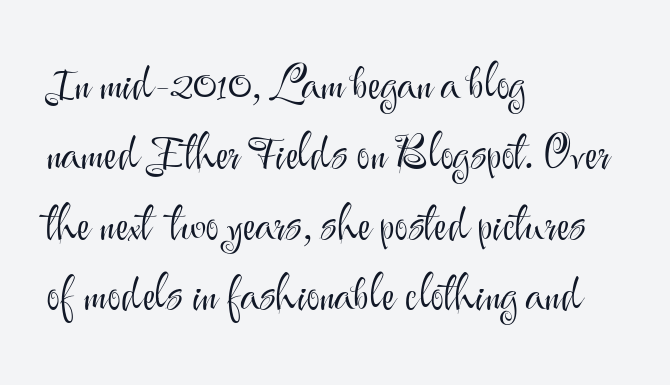
{"serif": "no", "bold": "no", "weight": "light", "width": "normal", "stroke_contrast": "medium", "x_height": "small", "monospaced": "no", "underline": "no", "align": "left", "line_spacing": "normal", "line_spacing_ratio": 1.53, "letter_spacing": "normal", "letter_spacing_em": 0.0, "glyph_px": 46}
